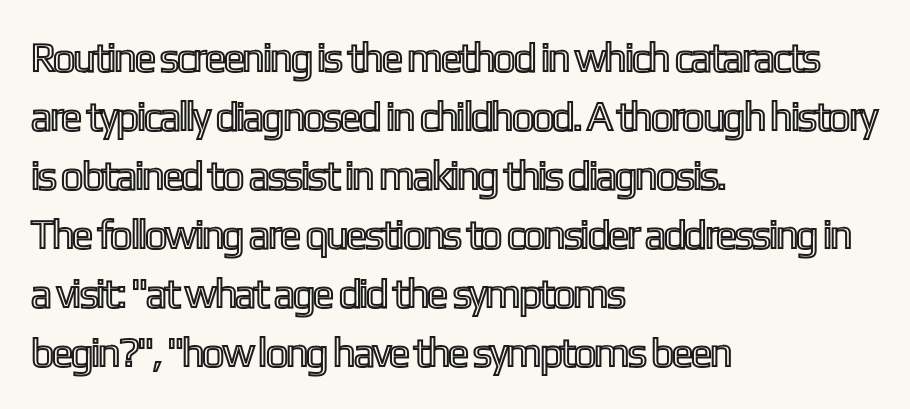
Q: Is the text italic (slanted)? A: No, it is upright.
Q: Is the text underlined? A: No.
Q: How is the paragraph aligned? A: Left-aligned.
Q: Is the spacing between letters normal or unusually wide? A: Normal.
Q: Is the spacing between lines tight, normal or loose? A: Normal.
Q: Width (condensed, normal, or wide)? A: Condensed.
Q: x-height? A: Medium.
Q: Monospaced? A: No.
